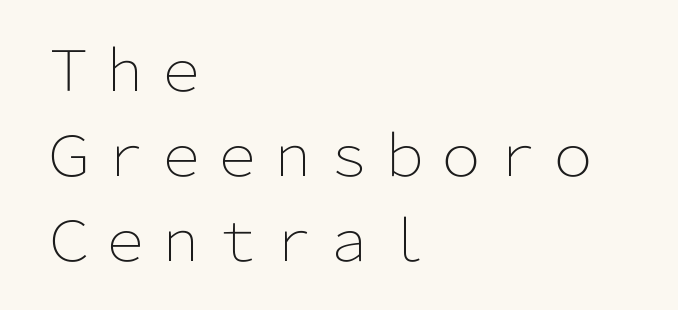
Each letter keeps its own natural width here, so spacing adapts to shape. Beneath every word, the page is bare. The vertical gap from one line to the next is medium. The paragraph has a hard left edge and a soft right edge. Nope, no serifs anywhere on these letters.
